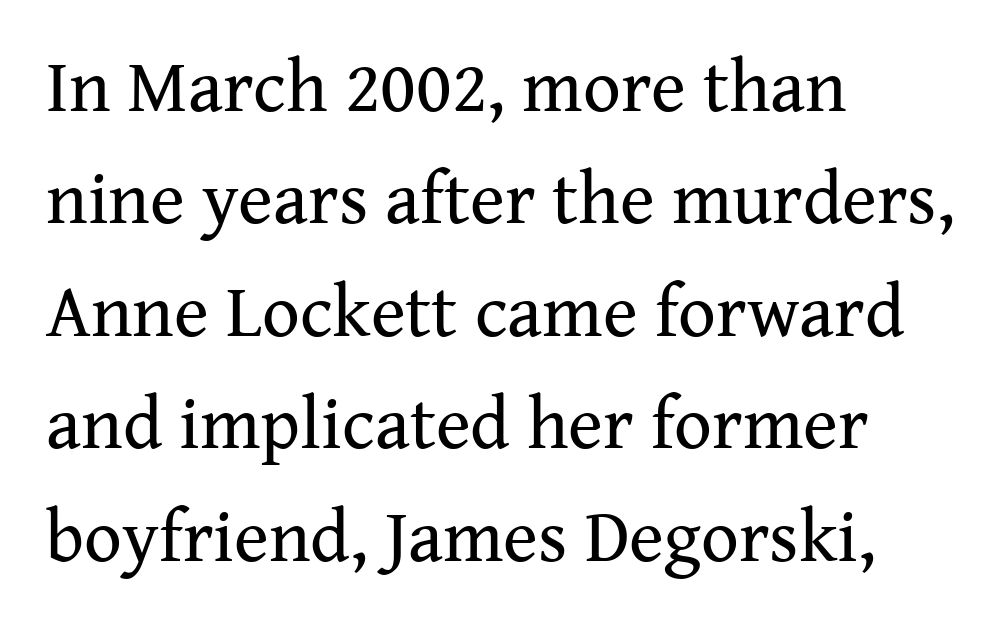
Q: Is the text bold? A: No.
Q: Is the text italic (slanted)? A: No, it is upright.
Q: Is the typeface a serif or a sans-serif typeface? A: Serif.
Q: Is the text underlined? A: No.
Q: How is the paragraph aligned? A: Left-aligned.
Q: Is the spacing between letters normal or unusually wide? A: Normal.
Q: Is the spacing between lines tight, normal or loose? A: Normal.
Q: Width (condensed, normal, or wide)? A: Normal.
Q: Stroke contrast? A: Medium.
Q: x-height? A: Medium.
Q: Monospaced? A: No.
